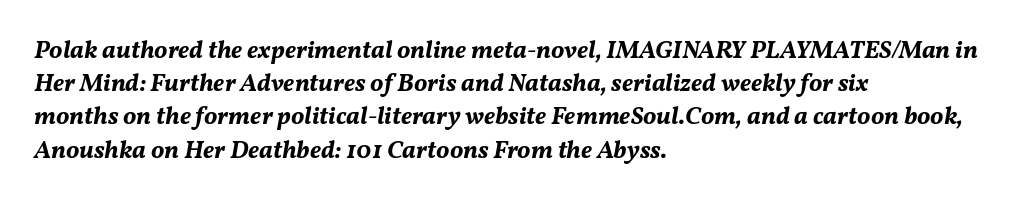
{"italic": "yes", "lean": "right", "slant_degrees": 11, "bold": "yes", "underline": "no", "align": "left", "line_spacing": "normal", "line_spacing_ratio": 1.33, "letter_spacing": "normal", "letter_spacing_em": 0.0, "glyph_px": 25}
